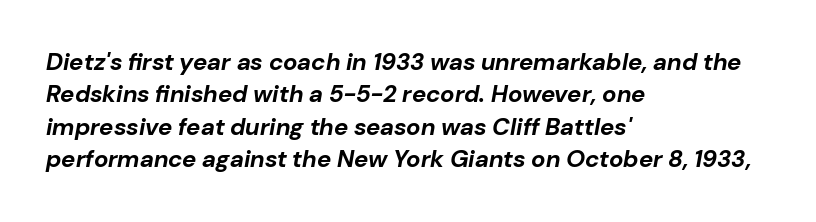
{"italic": "yes", "lean": "right", "slant_degrees": 10, "bold": "yes", "underline": "no", "align": "left", "line_spacing": "normal", "line_spacing_ratio": 1.35, "letter_spacing": "normal", "letter_spacing_em": 0.0, "glyph_px": 24}
